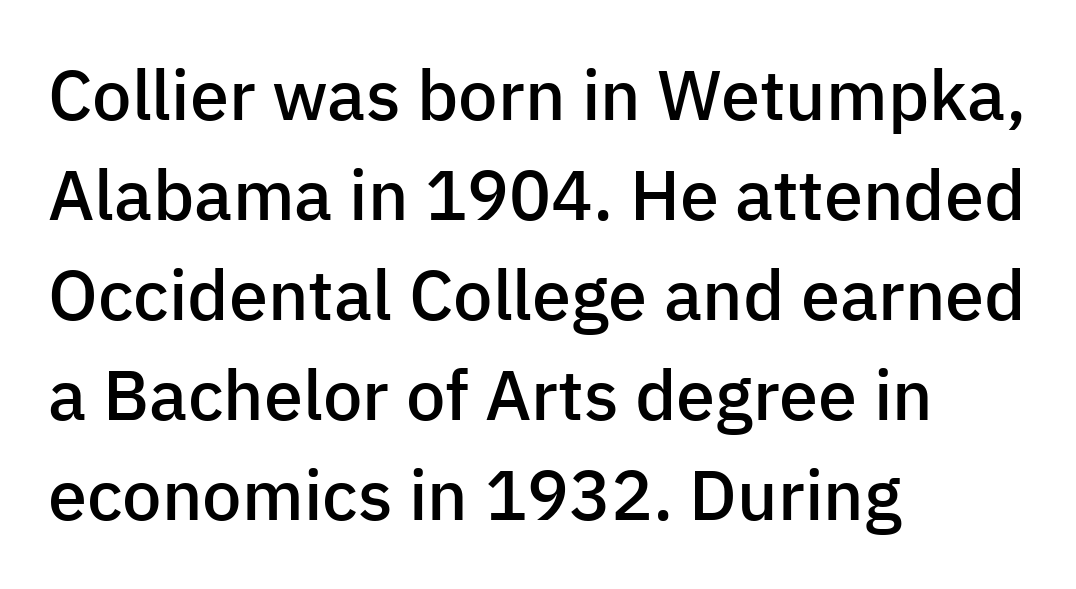
Q: Is the text bold? A: Semi-bold.
Q: Is the text italic (slanted)? A: No, it is upright.
Q: Is the typeface a serif or a sans-serif typeface? A: Sans-serif.
Q: Is the text underlined? A: No.
Q: How is the paragraph aligned? A: Left-aligned.
Q: Is the spacing between letters normal or unusually wide? A: Normal.
Q: Is the spacing between lines tight, normal or loose? A: Normal.
Q: Width (condensed, normal, or wide)? A: Normal.
Q: Stroke contrast? A: Low.
Q: x-height? A: Medium.
Q: Monospaced? A: No.
